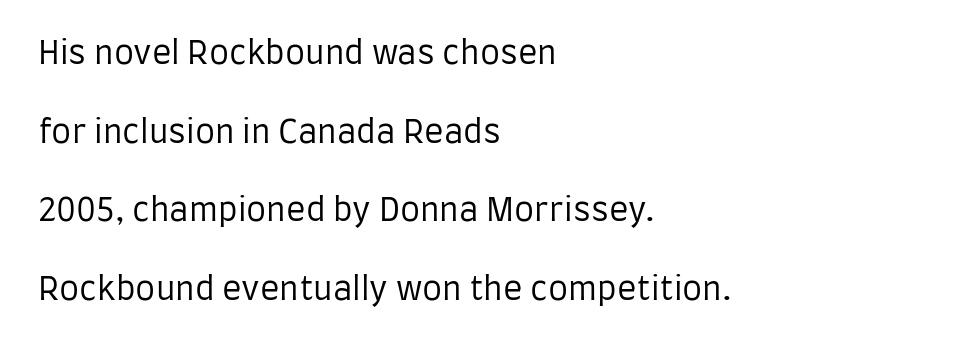
{"serif": "no", "italic": "no", "bold": "no", "weight": "regular", "width": "condensed", "stroke_contrast": "low", "x_height": "large", "monospaced": "no", "underline": "no", "align": "left", "line_spacing": "loose", "line_spacing_ratio": 2.46, "letter_spacing": "normal", "letter_spacing_em": 0.0, "glyph_px": 32}
